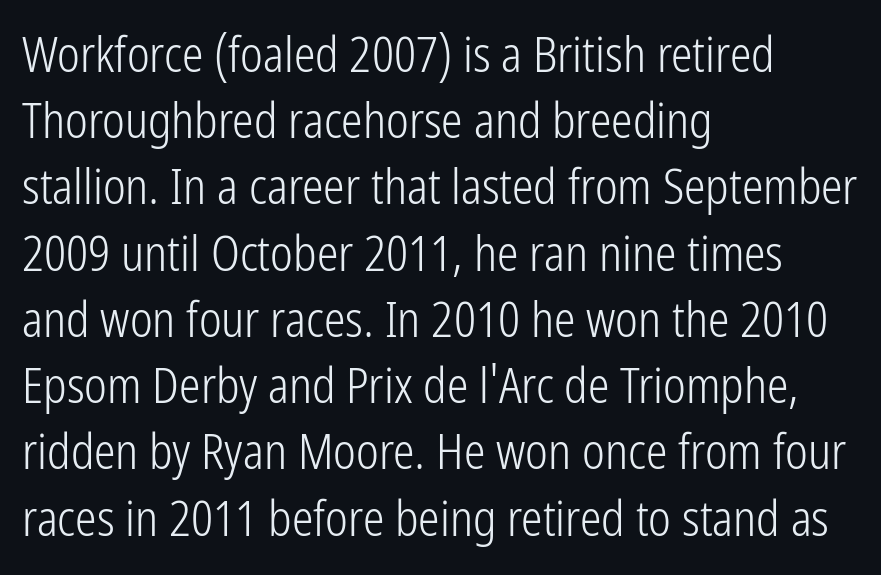
Q: Is the text bold? A: No.
Q: Is the text italic (slanted)? A: No, it is upright.
Q: Is the typeface a serif or a sans-serif typeface? A: Sans-serif.
Q: Is the text underlined? A: No.
Q: How is the paragraph aligned? A: Left-aligned.
Q: Is the spacing between letters normal or unusually wide? A: Normal.
Q: Is the spacing between lines tight, normal or loose? A: Normal.
Q: Width (condensed, normal, or wide)? A: Condensed.
Q: Stroke contrast? A: Low.
Q: x-height? A: Medium.
Q: Monospaced? A: No.
